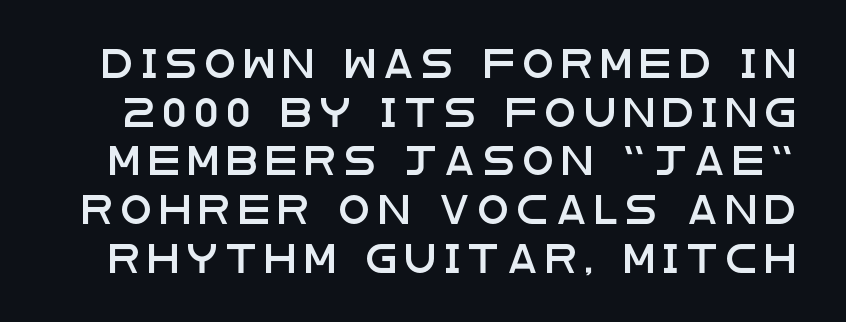
The image shows 28 px wide sans-serif type, upright; set line spacing 1.74x, unusually wide letter spacing (+0.3 em), not underlined; low stroke contrast and a large x-height.
